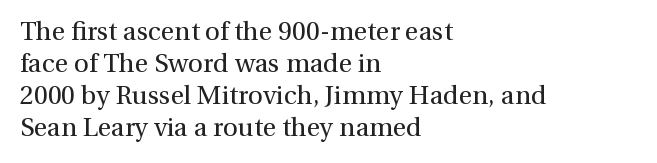
The passage shown is not underscored anywhere. Words appear dense and cohesive because spacing is normal. Alignment: flush left. Unlike italic type, these characters show no tilt at all.
